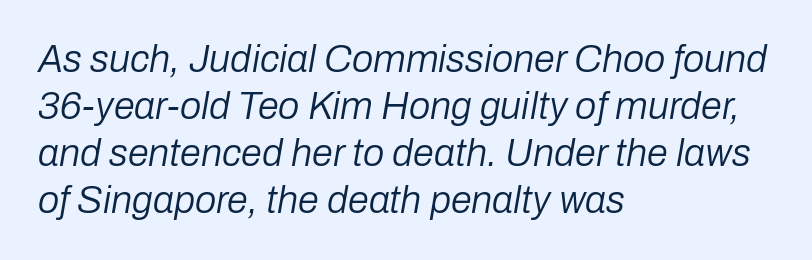
Q: Is the text bold? A: No.
Q: Is the text italic (slanted)? A: Yes, it leans right by about 10 degrees.
Q: Is the text underlined? A: No.
Q: How is the paragraph aligned? A: Left-aligned.
Q: Is the spacing between letters normal or unusually wide? A: Normal.
Q: Width (condensed, normal, or wide)? A: Normal.
Q: Stroke contrast? A: Low.
Q: x-height? A: Medium.
Q: Monospaced? A: No.
